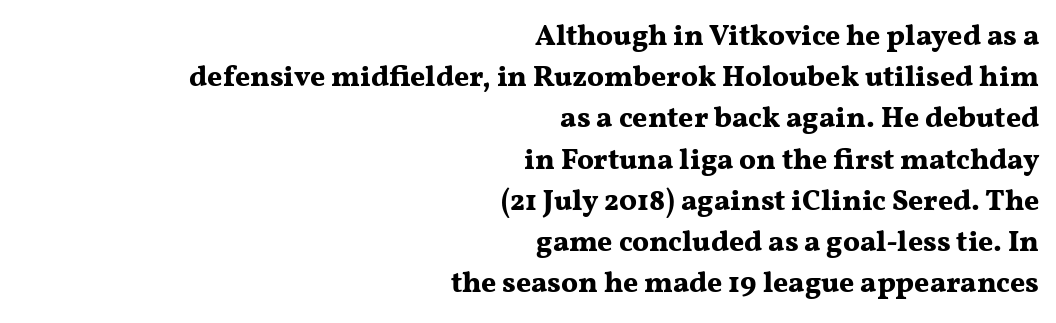
Alignment: flush right. This rendering leaves character spacing at its baseline value. Plenty of ink on the page — the face is bold. Typographically, this falls in the serif category.
